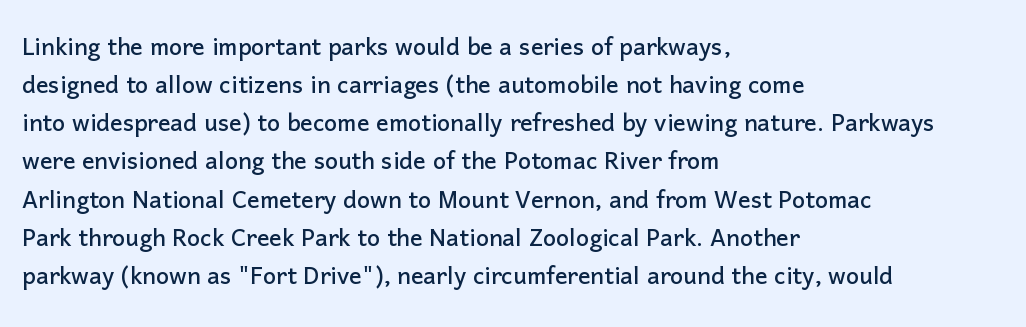
Typographically, this falls in the sans-serif category. Descenders are the only things crossing below the line. No extra tracking has been applied to these lines. These lines are rendered in a variable-pitch font.
